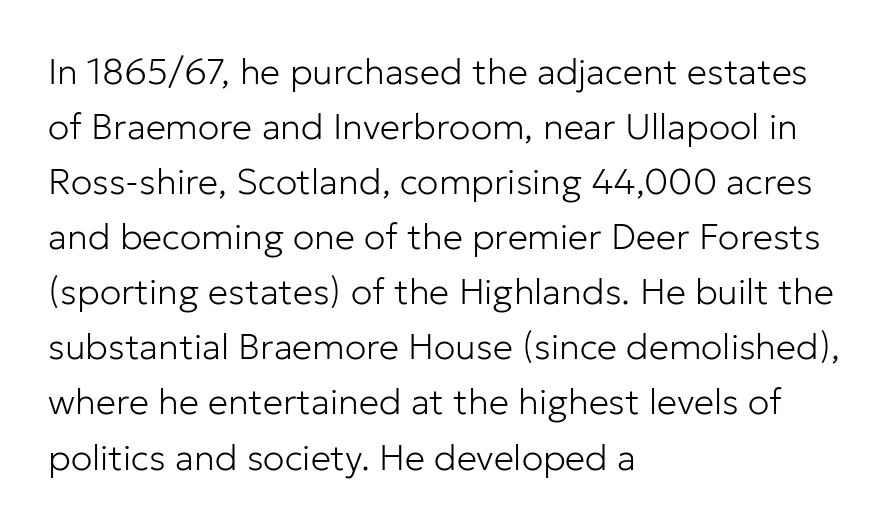
Q: Is the text bold? A: No.
Q: Is the text italic (slanted)? A: No, it is upright.
Q: Is the typeface a serif or a sans-serif typeface? A: Sans-serif.
Q: Is the text underlined? A: No.
Q: How is the paragraph aligned? A: Left-aligned.
Q: Is the spacing between letters normal or unusually wide? A: Normal.
Q: Is the spacing between lines tight, normal or loose? A: Normal.
Q: Width (condensed, normal, or wide)? A: Normal.
Q: Stroke contrast? A: Low.
Q: x-height? A: Medium.
Q: Monospaced? A: No.
